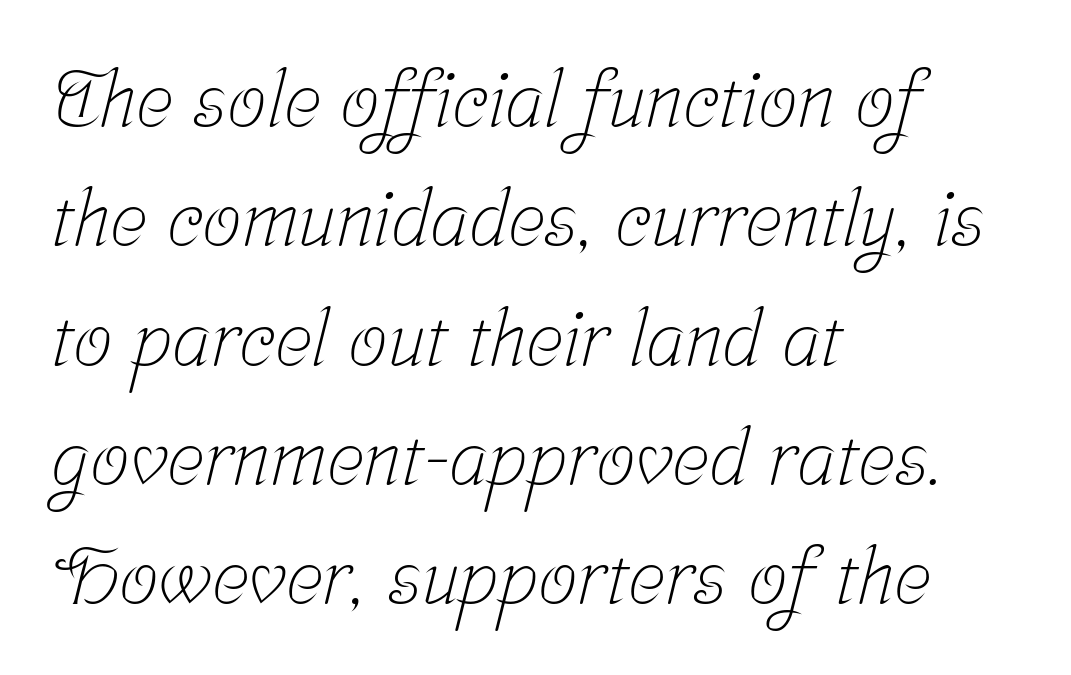
The image shows 78 px light, condensed serif type; set left-aligned, normal line spacing (1.53x), normal letter spacing, not underlined; low stroke contrast and a medium x-height.
